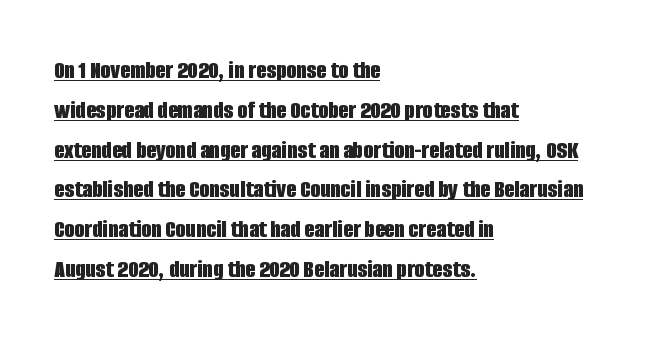
Q: Is the text bold? A: Yes.
Q: Is the text italic (slanted)? A: No, it is upright.
Q: Is the text underlined? A: Yes.
Q: How is the paragraph aligned? A: Left-aligned.
Q: Is the spacing between letters normal or unusually wide? A: Normal.
Q: Is the spacing between lines tight, normal or loose? A: Normal.
